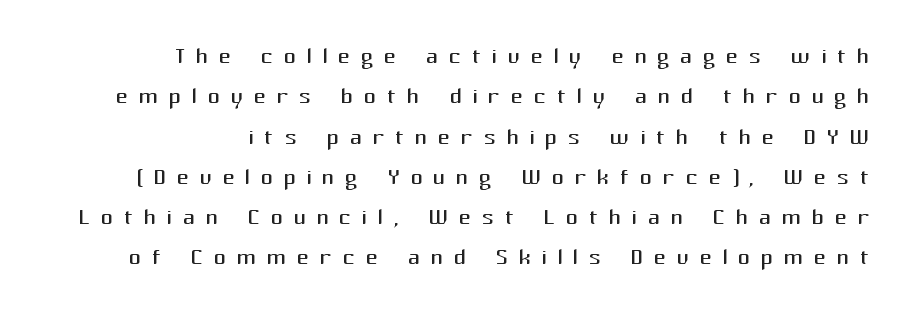
Q: Is the text bold? A: No.
Q: Is the text italic (slanted)? A: No, it is upright.
Q: Is the typeface a serif or a sans-serif typeface? A: Sans-serif.
Q: Is the text underlined? A: No.
Q: How is the paragraph aligned? A: Right-aligned.
Q: Is the spacing between letters normal or unusually wide? A: Unusually wide.
Q: Is the spacing between lines tight, normal or loose? A: Normal.
Q: Width (condensed, normal, or wide)? A: Normal.
Q: Stroke contrast? A: Medium.
Q: x-height? A: Medium.
Q: Monospaced? A: No.
